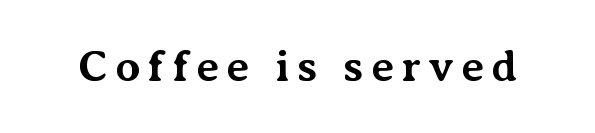
Unmarked baselines from the first word to the last. Posture: straight, roman, zero tilt. The passage shown is typed in a proportional face where columns would drift. The characters look thick and weighty, a clear bold. Classification — serif.
